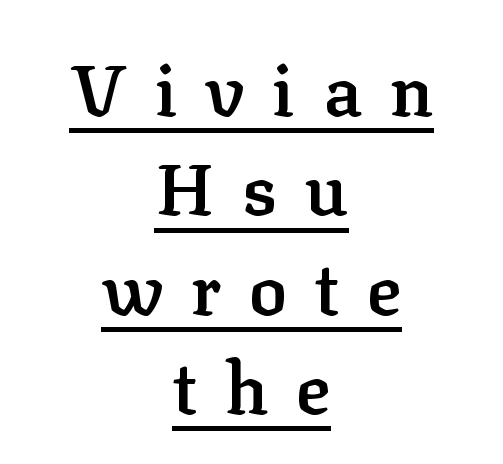
Q: Is the text bold? A: Semi-bold.
Q: Is the text italic (slanted)? A: No, it is upright.
Q: Is the typeface a serif or a sans-serif typeface? A: Serif.
Q: Is the text underlined? A: Yes.
Q: How is the paragraph aligned? A: Centered.
Q: Is the spacing between letters normal or unusually wide? A: Unusually wide.
Q: Is the spacing between lines tight, normal or loose? A: Normal.
Q: Width (condensed, normal, or wide)? A: Normal.
Q: Stroke contrast? A: Low.
Q: x-height? A: Medium.
Q: Monospaced? A: No.
